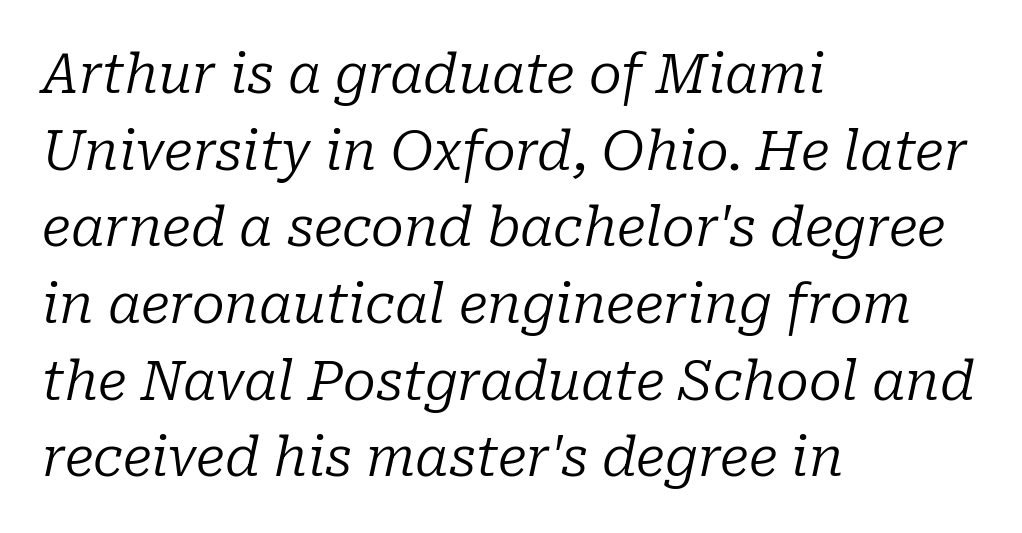
Which margin do the lines hug? The left one — the right edge is uneven. Unmarked baselines from the first word to the last. Regular leading. Note: serifs present on the glyphs.
